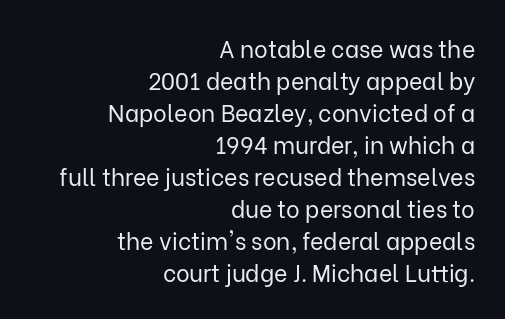
{"italic": "no", "bold": "no", "underline": "no", "align": "right", "line_spacing": "normal", "line_spacing_ratio": 1.39, "letter_spacing": "normal", "letter_spacing_em": 0.0, "glyph_px": 23}
